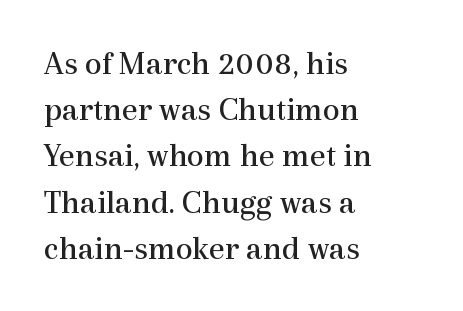
{"serif": "yes", "italic": "no", "bold": "no", "weight": "regular", "width": "normal", "x_height": "medium", "monospaced": "no", "underline": "no", "align": "left", "line_spacing": "normal", "line_spacing_ratio": 1.36, "letter_spacing": "normal", "letter_spacing_em": 0.0, "glyph_px": 34}
